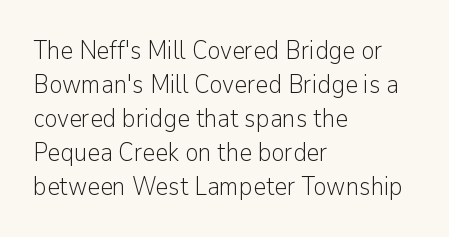
{"italic": "no", "bold": "no", "underline": "no", "align": "left", "line_spacing": "normal", "line_spacing_ratio": 1.36, "letter_spacing": "normal", "letter_spacing_em": 0.0, "glyph_px": 25}
